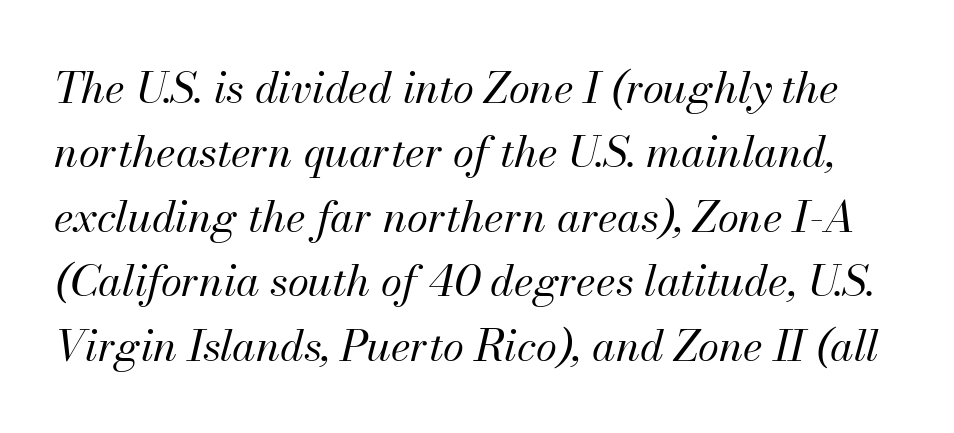
These lines are rendered in a variable-pitch font. In terms of posture, this sample is oblique. How would I describe the line gaps? Plain and ordinary. The weight would be labelled regular, book, light, or lighter still. Nobody drew a line under any word here.
